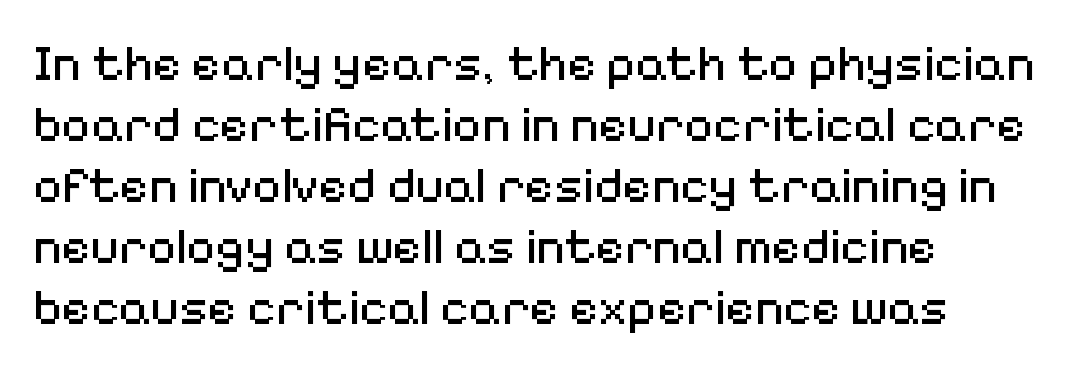
{"serif": "no", "italic": "no", "bold": "no", "weight": "regular", "width": "normal", "stroke_contrast": "medium", "x_height": "medium", "monospaced": "no", "underline": "no", "align": "left", "line_spacing_ratio": 1.22, "letter_spacing": "normal", "letter_spacing_em": 0.0, "glyph_px": 50}
